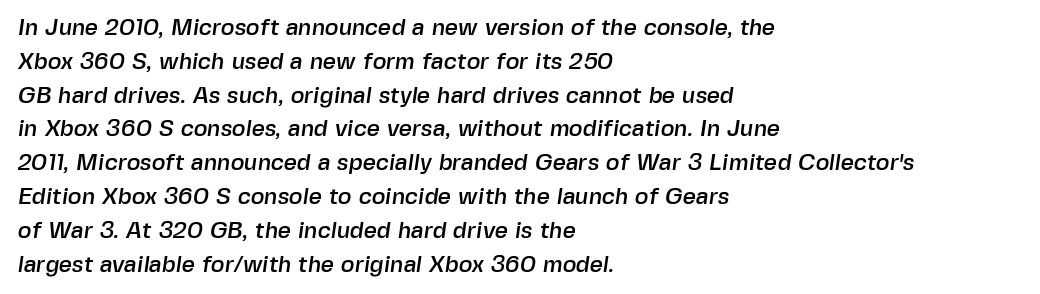
{"underline": "no", "align": "left", "line_spacing": "normal", "line_spacing_ratio": 1.47, "letter_spacing": "normal", "letter_spacing_em": 0.0, "glyph_px": 23}
